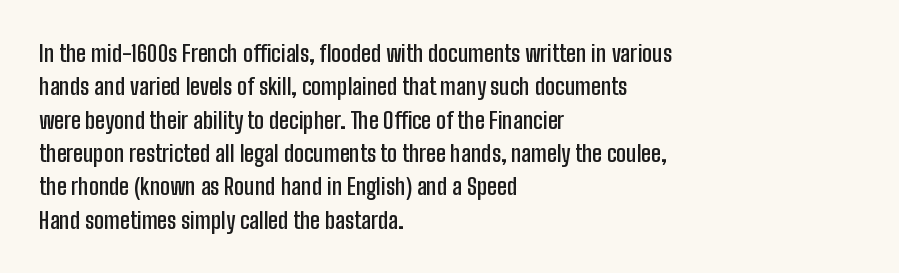
{"italic": "no", "bold": "semi", "underline": "no", "align": "left", "line_spacing": "normal", "line_spacing_ratio": 1.45, "letter_spacing": "normal", "letter_spacing_em": 0.0, "glyph_px": 23}
